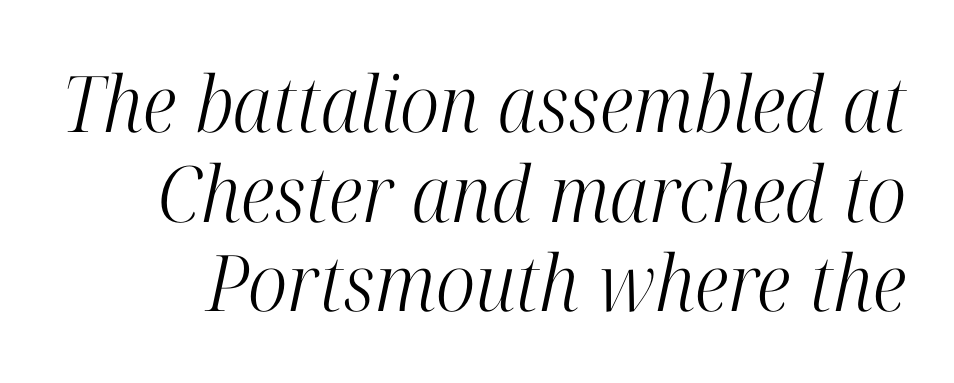
The image shows 78 px light, condensed serif type, italic (leaning right); set tight line spacing (1.15x), normal letter spacing, not underlined; high stroke contrast and a medium x-height.
